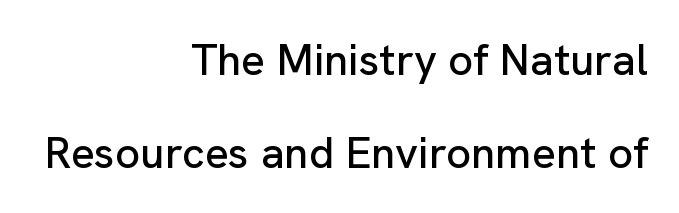
{"serif": "no", "italic": "no", "width": "normal", "stroke_contrast": "low", "x_height": "medium", "monospaced": "no", "underline": "no", "align": "right", "line_spacing": "loose", "line_spacing_ratio": 2.11, "letter_spacing": "normal", "letter_spacing_em": 0.0, "glyph_px": 44}
